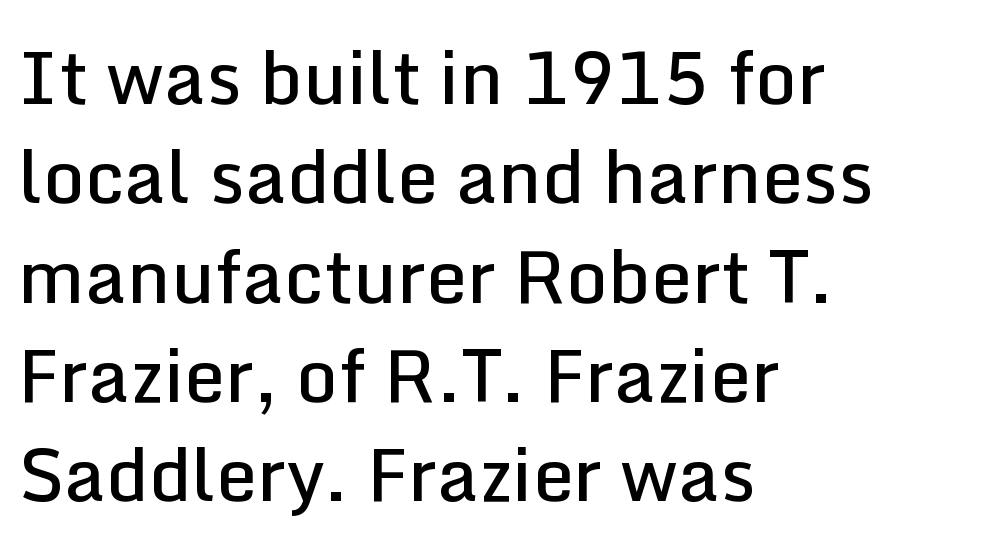
Tall strokes in this sample are plumb rather than angled. Emphasis by weight is partial: semibold. The ragged edge is on the right, which tells us the setting is flush left. Here the glyphs are tracked normally, forming tight word shapes. Letters rest on an invisible, unmarked baseline. Character widths vary here, with narrow letters taking less room than wide ones.
